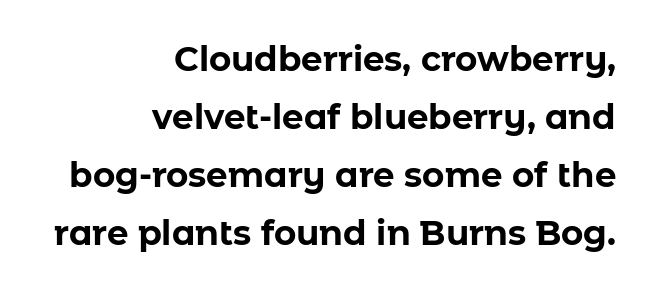
Proportional: the letters do not fall into vertical columns. Just letters on the line, the space beneath them empty. This rendering uses right alignment, leaving the left contour irregular. Set as a true bold cut, around the 700 mark. Observe the absence of serifs on each vertical stroke in this sample. No extra tracking has been applied to these lines.
